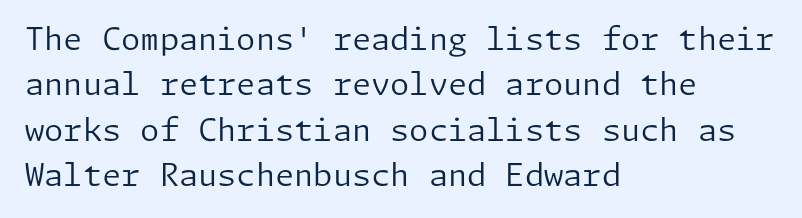
Q: Is the text bold? A: No.
Q: Is the text italic (slanted)? A: No, it is upright.
Q: Is the typeface a serif or a sans-serif typeface? A: Sans-serif.
Q: Is the text underlined? A: No.
Q: How is the paragraph aligned? A: Left-aligned.
Q: Is the spacing between letters normal or unusually wide? A: Normal.
Q: Is the spacing between lines tight, normal or loose? A: Normal.
Q: Width (condensed, normal, or wide)? A: Normal.
Q: Stroke contrast? A: Low.
Q: x-height? A: Medium.
